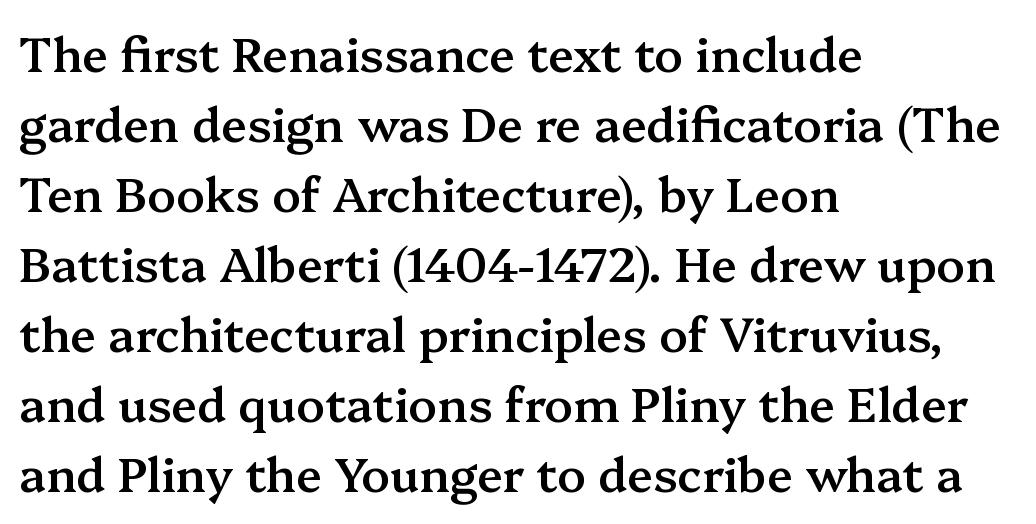
{"serif": "yes", "italic": "no", "bold": "semi", "weight": "semibold", "width": "normal", "stroke_contrast": "medium", "x_height": "medium", "monospaced": "no", "underline": "no", "align": "left", "line_spacing": "normal", "line_spacing_ratio": 1.49, "letter_spacing": "normal", "letter_spacing_em": 0.0, "glyph_px": 47}
